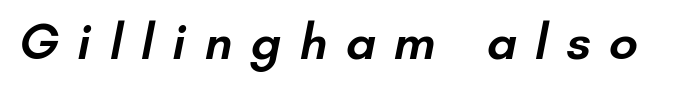
The passage shown is typeset with a sans-serif family. Each letter keeps its own natural width here, so spacing adapts to shape. Firm but not heavy-handed strokes: this text is semibold. Inter-character spacing is expanded well beyond the font's built-in metrics. Glance below the letters and you will spot only blank space.
